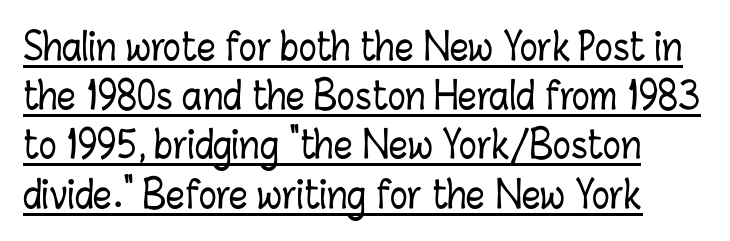
{"italic": "no", "width": "condensed", "stroke_contrast": "low", "x_height": "medium", "monospaced": "no", "underline": "yes", "line_spacing": "normal", "line_spacing_ratio": 1.33, "letter_spacing": "normal", "letter_spacing_em": 0.0, "glyph_px": 37}
